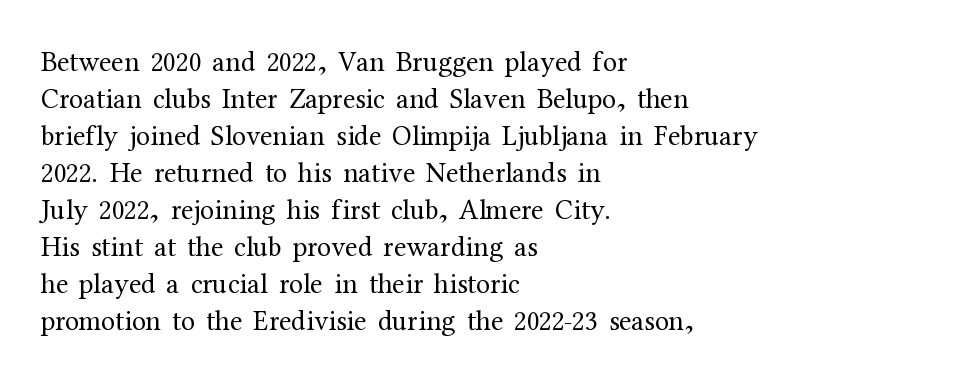
{"serif": "yes", "italic": "no", "bold": "no", "weight": "regular", "width": "normal", "stroke_contrast": "medium", "x_height": "medium", "monospaced": "no", "underline": "no", "align": "left", "line_spacing": "normal", "line_spacing_ratio": 1.32, "letter_spacing": "normal", "letter_spacing_em": 0.0, "glyph_px": 28}
